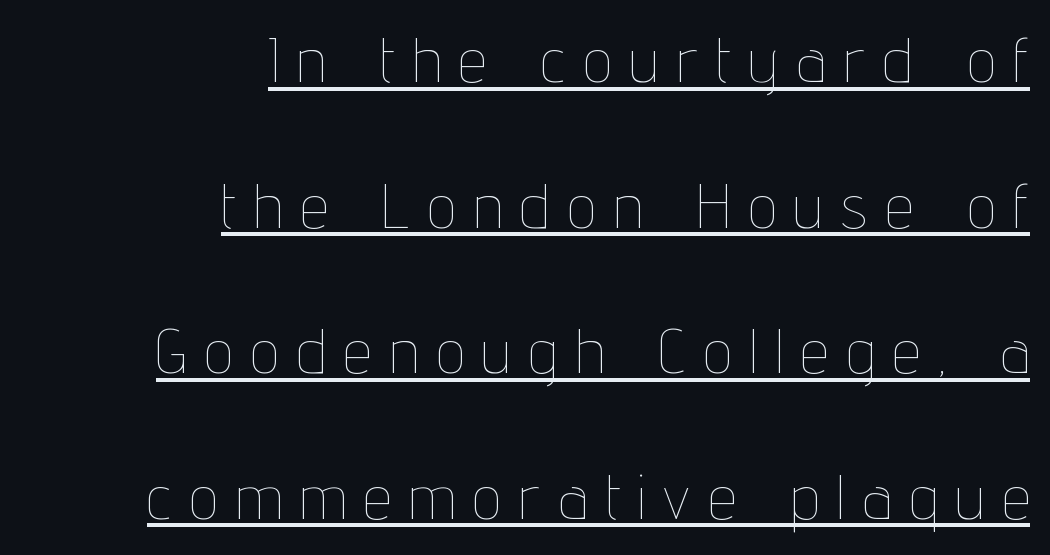
{"italic": "no", "bold": "no", "weight": "thin", "width": "condensed", "stroke_contrast": "low", "x_height": "medium", "monospaced": "no", "underline": "yes", "align": "right", "line_spacing": "loose", "line_spacing_ratio": 2.31, "letter_spacing": "wide", "letter_spacing_em": 0.3, "glyph_px": 63}
